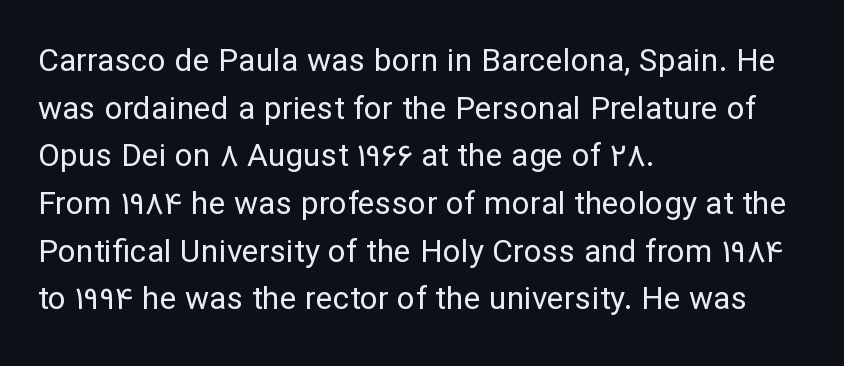
Font category for this specimen: sans-serif. Compared with a centered layout, this one pins lines to the left instead. On a weight scale, this lands at 450 or below. Descenders hang freely into open space.
